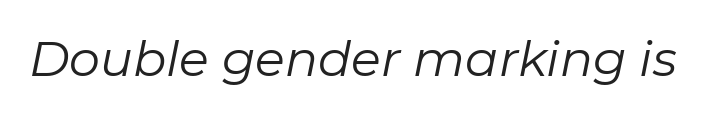
Note the varied advance widths — an 'i' is clearly narrower than an 'm'. Looking at the ascenders, they clearly lean. A clean baseline with only descenders dipping below it. Letters have the restrained weight of plain body copy at most.
